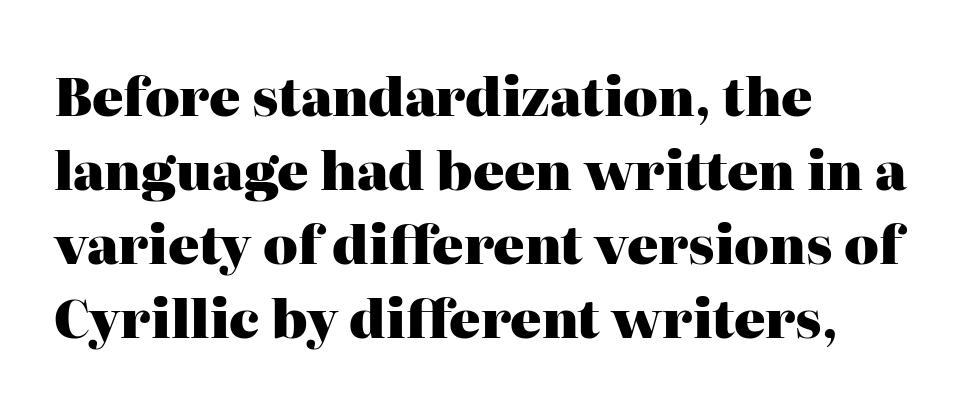
Spacing verdict: proportional, widths tailored to each character. Leading: standard. No extra tracking has been applied to these lines. Strong, thick strokes mark this as bold type.
